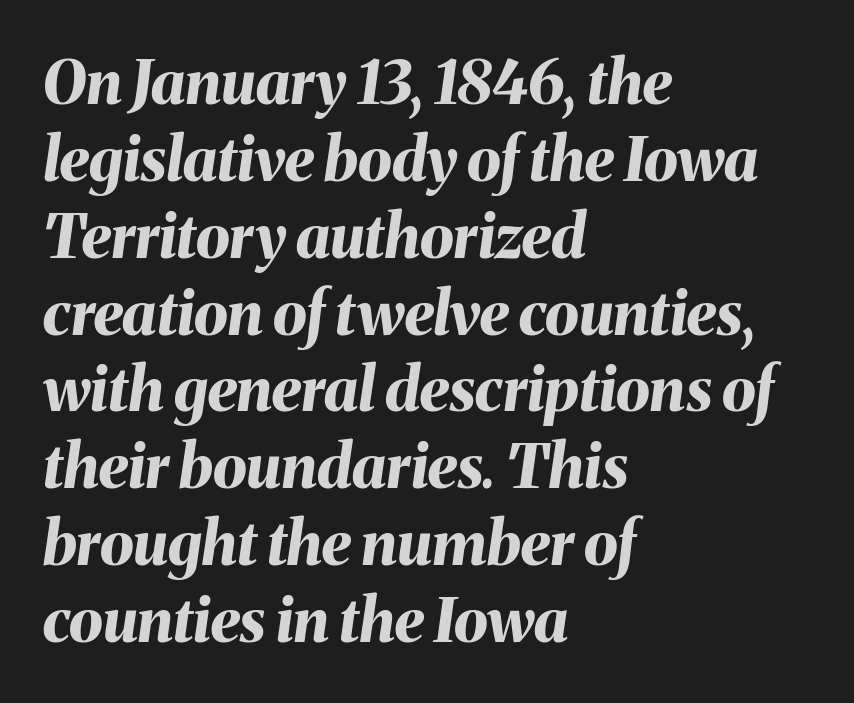
Q: Is the text bold? A: Yes.
Q: Is the text italic (slanted)? A: Yes, it leans right by about 8 degrees.
Q: Is the text underlined? A: No.
Q: How is the paragraph aligned? A: Left-aligned.
Q: Is the spacing between letters normal or unusually wide? A: Normal.
Q: Is the spacing between lines tight, normal or loose? A: Normal.
Q: Width (condensed, normal, or wide)? A: Normal.
Q: Stroke contrast? A: Medium.
Q: x-height? A: Medium.
Q: Monospaced? A: No.
